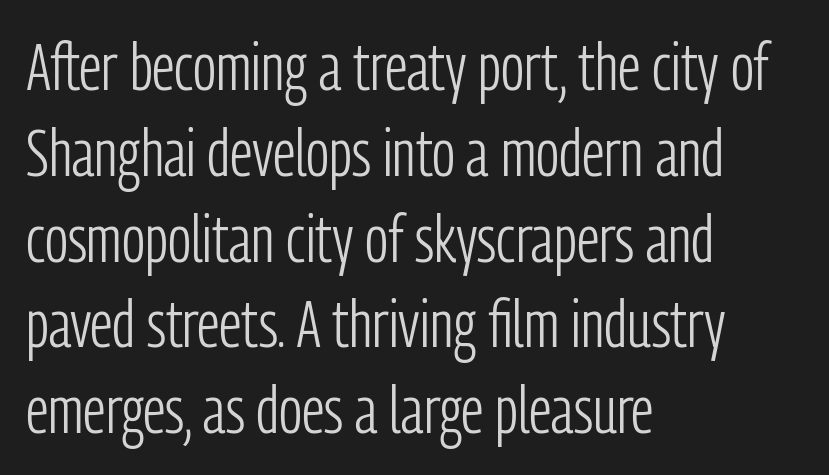
The image shows 66 px light, condensed sans-serif type, upright; set left-aligned, normal line spacing (1.3x), normal letter spacing, not underlined; low stroke contrast and a medium x-height.
